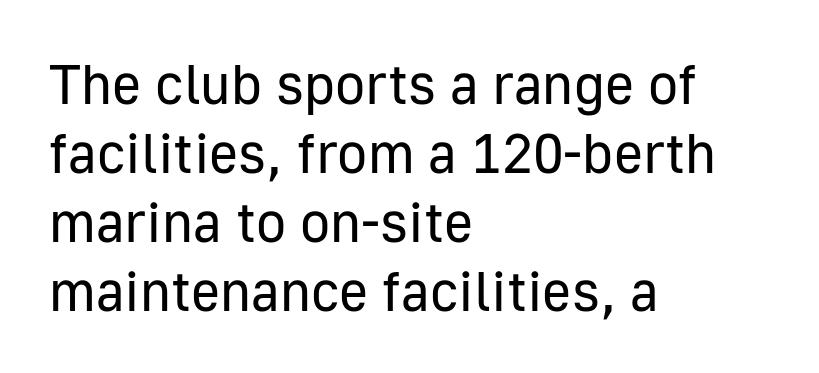
{"serif": "no", "italic": "no", "bold": "no", "weight": "regular", "width": "normal", "stroke_contrast": "low", "x_height": "medium", "monospaced": "no", "underline": "no", "align": "left", "line_spacing_ratio": 1.23, "letter_spacing": "normal", "letter_spacing_em": 0.0, "glyph_px": 56}
